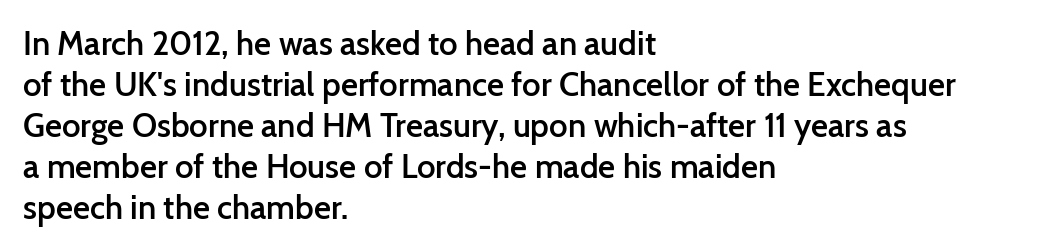
{"serif": "no", "italic": "no", "bold": "semi", "weight": "semibold", "width": "normal", "stroke_contrast": "low", "x_height": "medium", "monospaced": "no", "underline": "no", "align": "left", "line_spacing_ratio": 1.24, "letter_spacing": "normal", "letter_spacing_em": 0.0, "glyph_px": 33}
